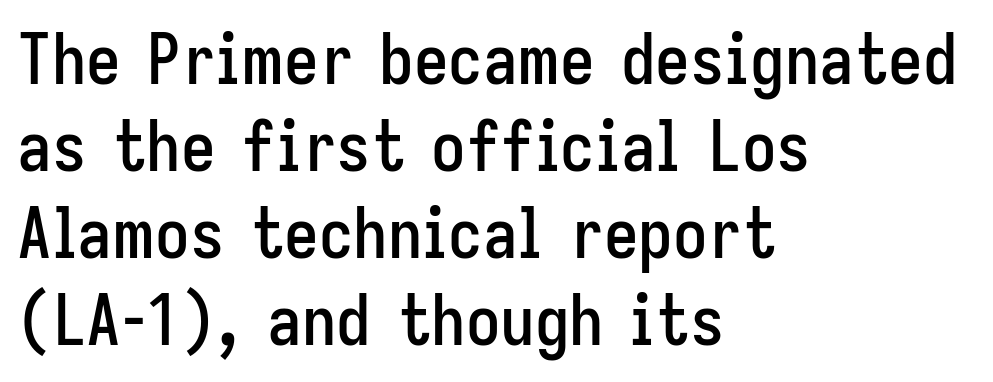
Q: Is the text italic (slanted)? A: No, it is upright.
Q: Is the typeface a serif or a sans-serif typeface? A: Sans-serif.
Q: Is the text underlined? A: No.
Q: How is the paragraph aligned? A: Left-aligned.
Q: Is the spacing between letters normal or unusually wide? A: Normal.
Q: Is the spacing between lines tight, normal or loose? A: Normal.
Q: Width (condensed, normal, or wide)? A: Condensed.
Q: Stroke contrast? A: Low.
Q: x-height? A: Medium.
Q: Monospaced? A: No.
